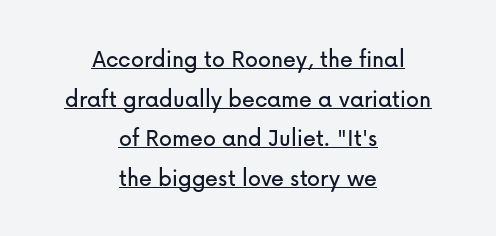
Q: Is the text italic (slanted)? A: No, it is upright.
Q: Is the text underlined? A: Yes.
Q: How is the paragraph aligned? A: Centered.
Q: Is the spacing between letters normal or unusually wide? A: Normal.
Q: Is the spacing between lines tight, normal or loose? A: Normal.
